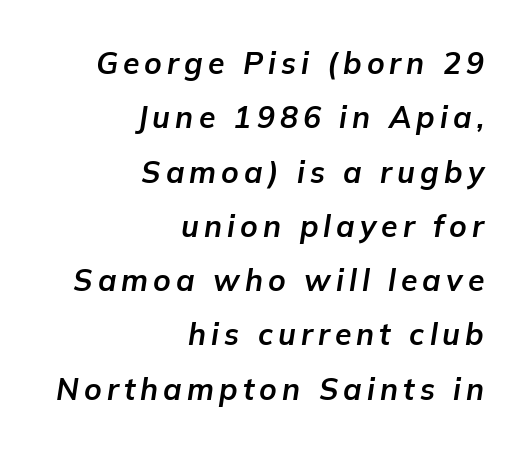
The image shows 30 px bold type, italic (leaning right); set right-aligned, line spacing 1.81x, not underlined; low stroke contrast and a medium x-height.
